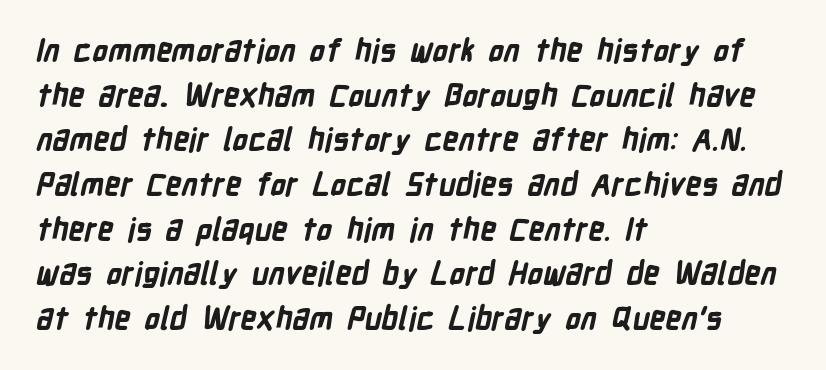
{"serif": "no", "bold": "yes", "weight": "bold", "width": "condensed", "stroke_contrast": "low", "x_height": "medium", "monospaced": "no", "underline": "no", "align": "left", "line_spacing": "normal", "line_spacing_ratio": 1.44, "letter_spacing": "normal", "letter_spacing_em": 0.0, "glyph_px": 31}
